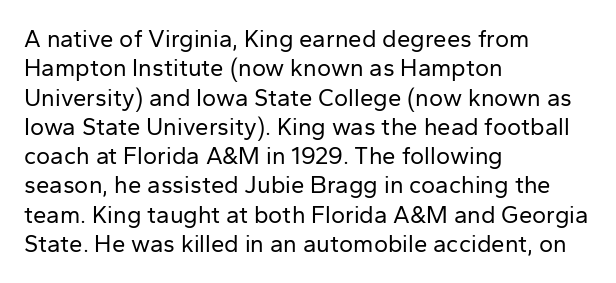
Notice how the stems are strictly vertical — no italics here. Standard letterfit; no display-style spreading of the glyphs. The space beneath each line is pristine and unruled. Counters stay open thanks to moderate or lighter strokes. A classic flush-left, rag-right setting is used for this passage.
